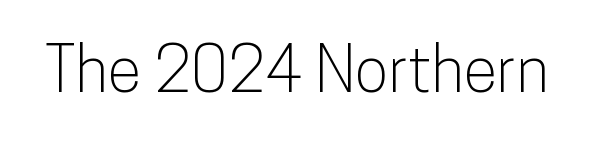
The gap between lines stays unmarked. Nope, no serifs anywhere on these letters. Inter-character spacing is left at the font's built-in metrics. Vertical strokes here are truly vertical. The rendering uses natural spacing where letterforms have individual widths.
